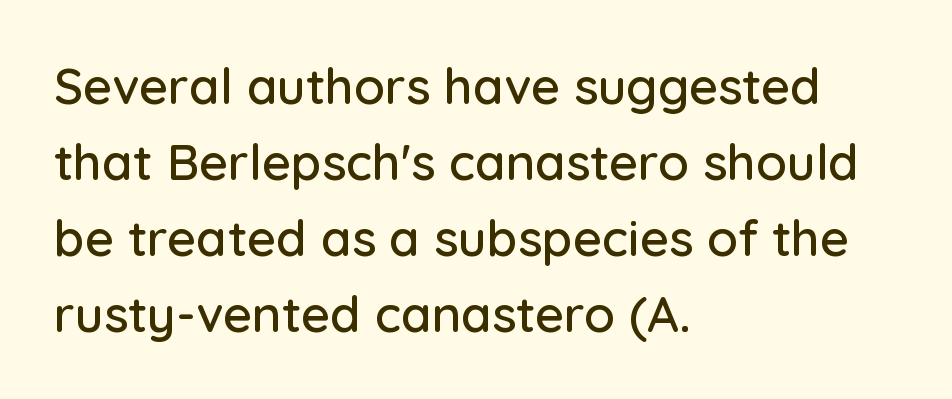
The image shows 50 px sans-serif type, upright; set left-aligned, normal line spacing (1.52x), normal letter spacing, not underlined; low stroke contrast and a medium x-height.
